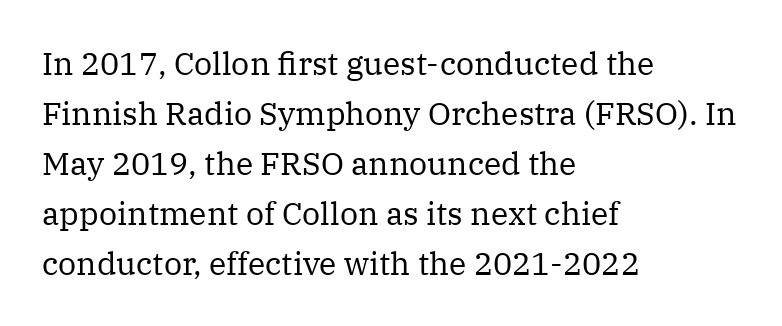
The gap between lines stays unmarked. How would I describe the line gaps? Plain and ordinary. Compared with a centered layout, this one pins lines to the left instead. What kind of face is this? One with serifs.
